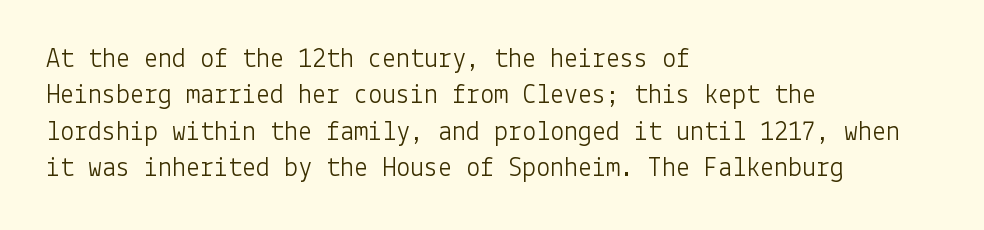
The image shows 28 px light sans-serif type, upright; set left-aligned, normal line spacing (1.3x), normal letter spacing, not underlined; low stroke contrast and a medium x-height.
